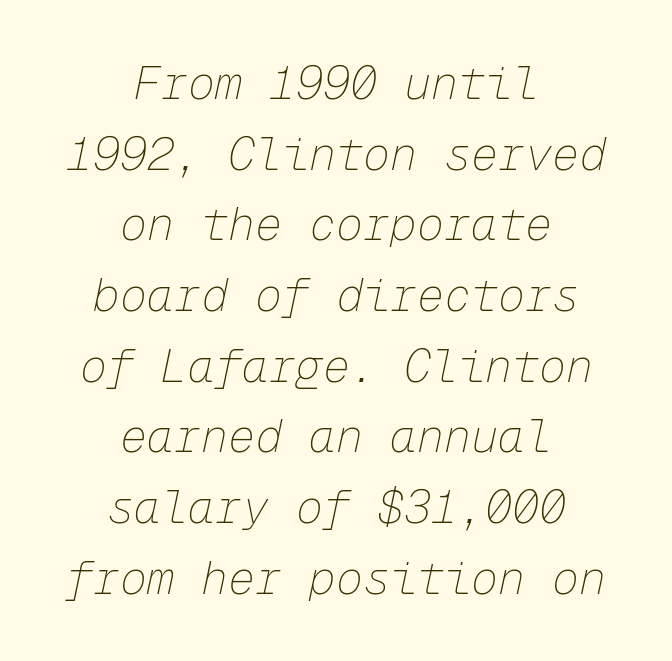
The image shows 45 px thin type, italic (leaning right), monospaced; set centered, normal line spacing (1.57x), normal letter spacing, not underlined; low stroke contrast and a medium x-height.
